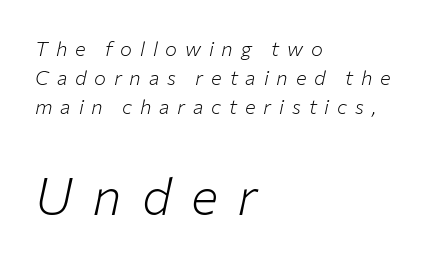
Quick note: underline off. Leading matches the norm, producing a regular column. The letters advance in unequal steps, a hallmark of proportional type. The lower block of text is set noticeably larger than the block above it. The passage is arranged the way most books set body copy — flush left.
